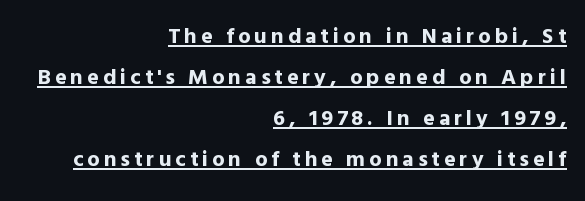
{"italic": "no", "bold": "yes", "underline": "yes", "align": "right", "line_spacing_ratio": 1.87, "glyph_px": 22}
